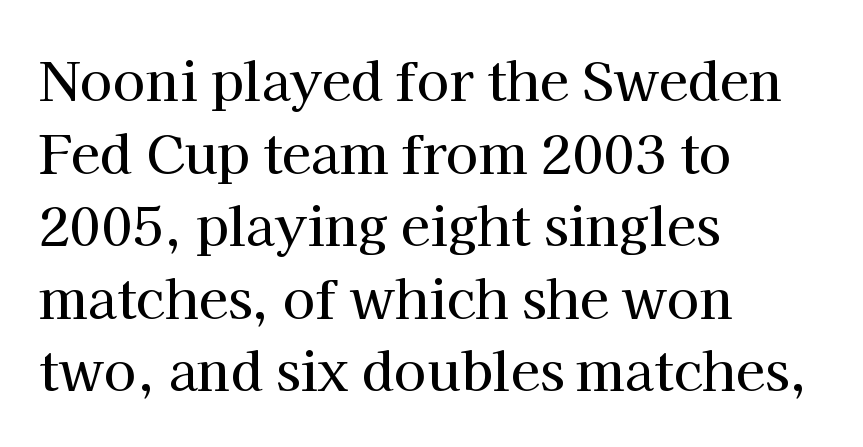
The letterforms sit shoulder to shoulder at normal distance. The ragged edge is on the right, which tells us the setting is flush left. The specimen omits any rule beneath the text block's lines. The space between consecutive lines is moderate. The designer went with a serif here, giving each stem small feet.
